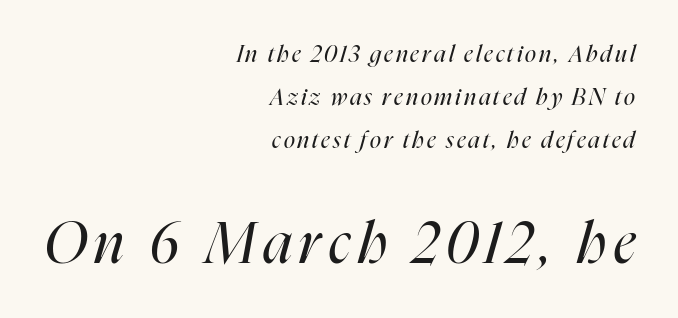
Q: Is the text bold? A: No.
Q: Is the text italic (slanted)? A: Yes, it leans right by about 16 degrees.
Q: Is the text underlined? A: No.
Q: How is the paragraph aligned? A: Right-aligned.
Q: Which block of text is set in a larger size, the first (top) or the second (bottom)? A: The second (bottom) one.
Q: Width (condensed, normal, or wide)? A: Condensed.
Q: Stroke contrast? A: High.
Q: x-height? A: Medium.
Q: Monospaced? A: No.
